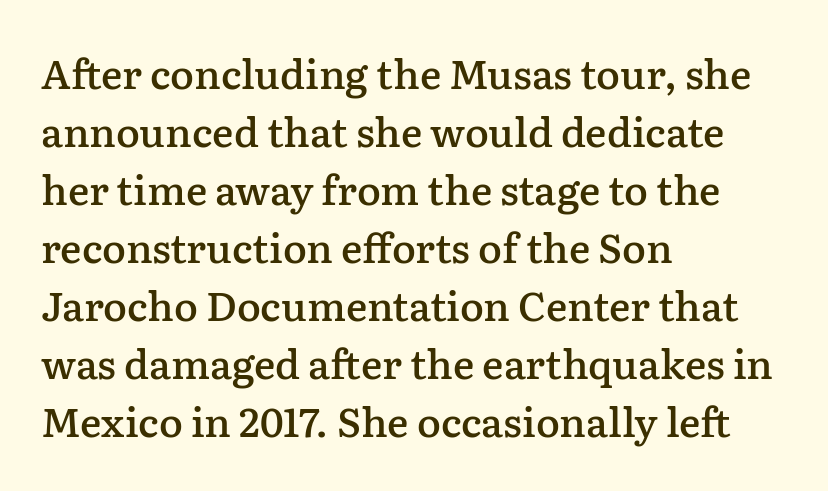
{"serif": "yes", "italic": "no", "bold": "semi", "weight": "semibold", "width": "normal", "stroke_contrast": "low", "x_height": "medium", "monospaced": "no", "underline": "no", "align": "left", "line_spacing": "normal", "line_spacing_ratio": 1.45, "letter_spacing": "normal", "letter_spacing_em": 0.0, "glyph_px": 40}
